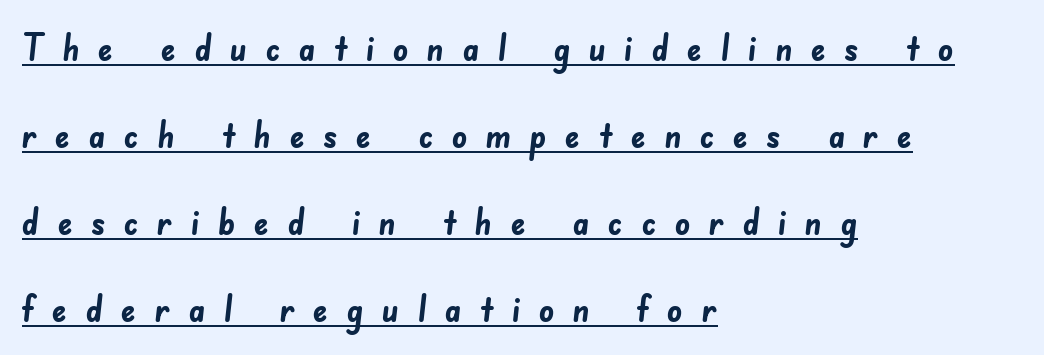
The image shows 38 px semibold sans-serif type; set left-aligned, loose line spacing (2.29x), unusually wide letter spacing (+0.47 em), underlined; low stroke contrast and a small x-height.
